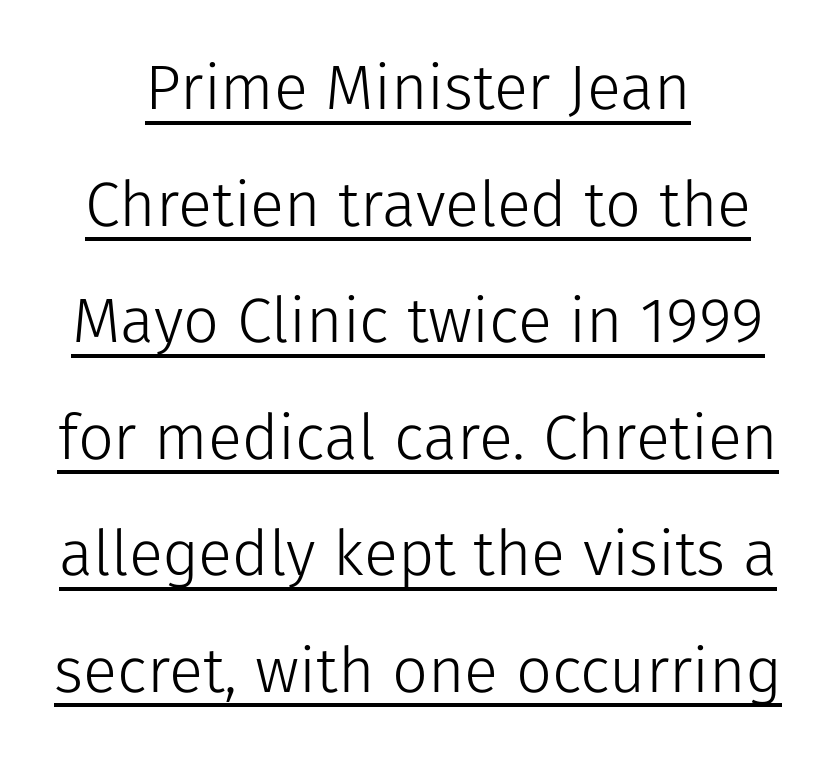
Q: Is the text bold? A: No.
Q: Is the text italic (slanted)? A: No, it is upright.
Q: Is the typeface a serif or a sans-serif typeface? A: Sans-serif.
Q: Is the text underlined? A: Yes.
Q: How is the paragraph aligned? A: Centered.
Q: Is the spacing between letters normal or unusually wide? A: Normal.
Q: Width (condensed, normal, or wide)? A: Normal.
Q: Stroke contrast? A: Low.
Q: x-height? A: Medium.
Q: Monospaced? A: No.
